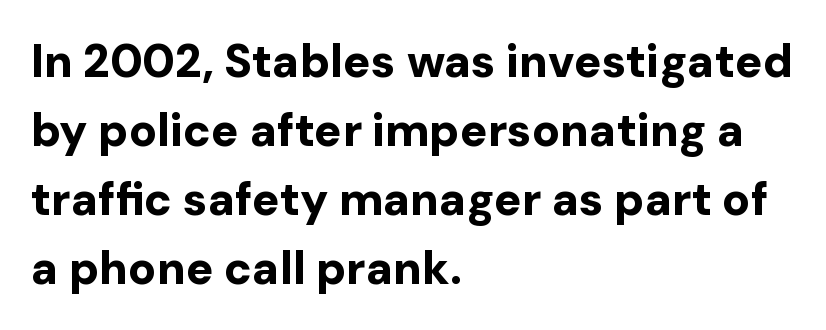
{"serif": "no", "italic": "no", "bold": "yes", "weight": "bold", "width": "normal", "stroke_contrast": "low", "x_height": "medium", "monospaced": "no", "underline": "no", "align": "left", "line_spacing": "normal", "line_spacing_ratio": 1.5, "letter_spacing": "normal", "letter_spacing_em": 0.0, "glyph_px": 46}
